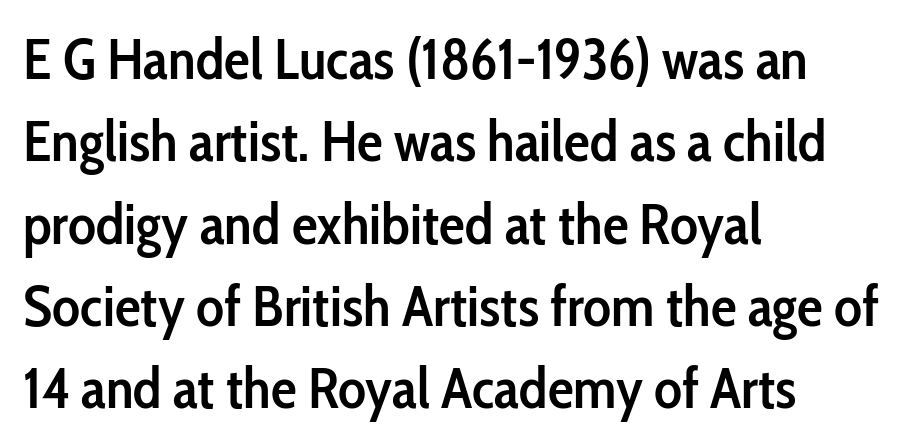
Inter-character spacing is left at the font's built-in metrics. Here the designer chose a conventional face with non-uniform glyph widths. A bare baseline throughout the passage. The face used here is a semibold: visibly heavier than regular, lighter than bold. The typesetter chose a ragged-right arrangement here. Does the lettering tilt? It doesn't — this is upright.
